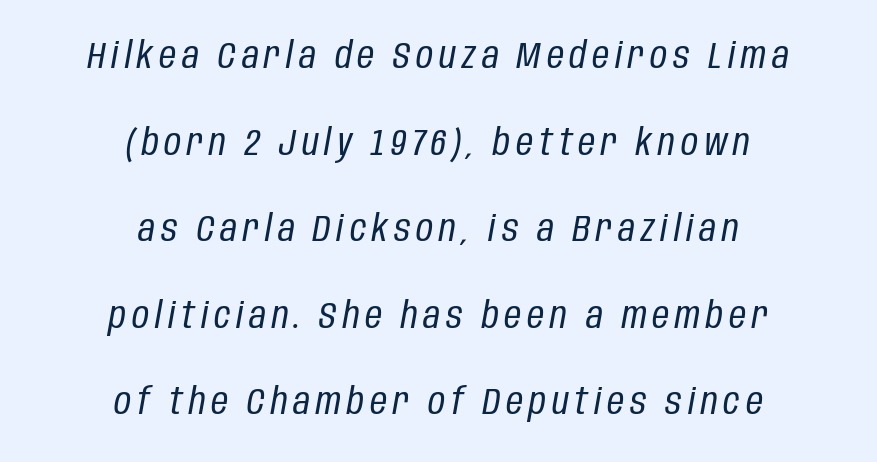
Compared with ordinary roman type, these characters are visibly tilted. Students, observe: this is what heavily led, spacious text looks like. Plain, unruled lines of type. Is the block centered? Yes — each line is placed symmetrically about the middle.
